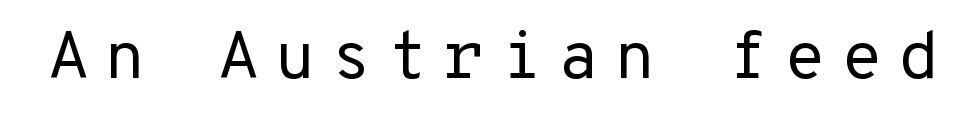
The image shows 67 px regular-weight sans-serif type, upright, monospaced; set unusually wide letter spacing (+0.23 em), not underlined; low stroke contrast and a medium x-height.
